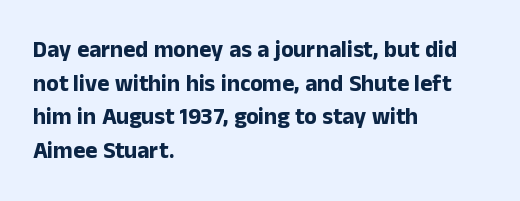
{"italic": "no", "bold": "yes", "underline": "no", "align": "left", "line_spacing": "normal", "line_spacing_ratio": 1.46, "letter_spacing": "normal", "letter_spacing_em": 0.0, "glyph_px": 23}
